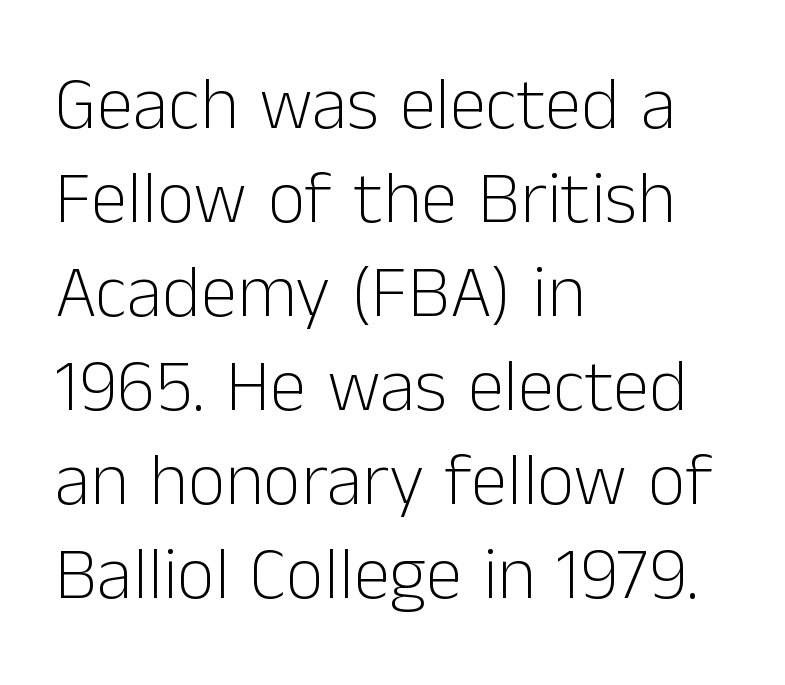
{"serif": "no", "italic": "no", "bold": "no", "weight": "light", "width": "normal", "stroke_contrast": "low", "x_height": "medium", "monospaced": "no", "underline": "no", "align": "left", "line_spacing": "normal", "line_spacing_ratio": 1.27, "letter_spacing": "normal", "letter_spacing_em": 0.0, "glyph_px": 74}
